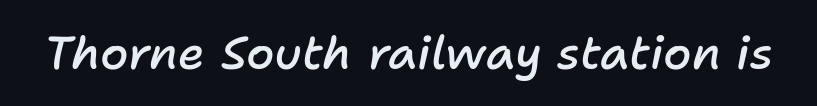
Weight: semibold (demi). When letters slant like this, we call the style italic. You could not count columns in this text — the font is proportionally spaced. Short note: letters normally spaced. Each row of text sits above clean, open space.
